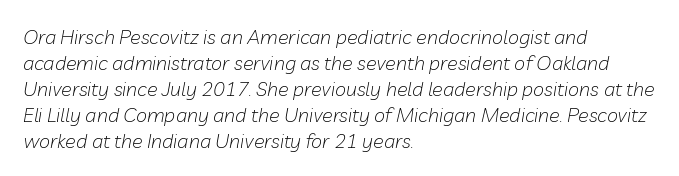
The image shows 20 px text type, italic (leaning right); set left-aligned, normal line spacing (1.3x), normal letter spacing, not underlined.
